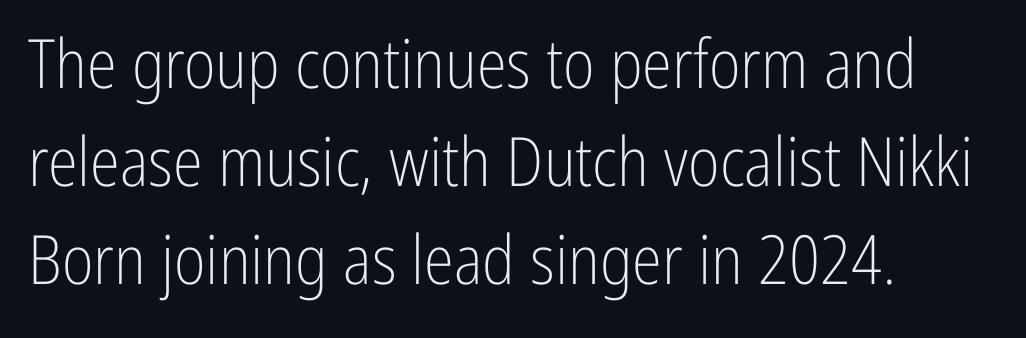
{"serif": "no", "italic": "no", "bold": "no", "weight": "light", "width": "condensed", "stroke_contrast": "low", "x_height": "medium", "monospaced": "no", "underline": "no", "align": "left", "line_spacing": "normal", "line_spacing_ratio": 1.44, "letter_spacing": "normal", "letter_spacing_em": 0.0, "glyph_px": 68}
